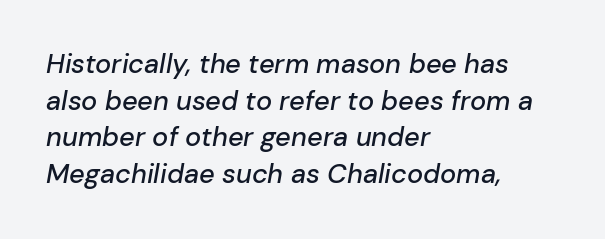
The image shows 27 px text type, italic (leaning right); set left-aligned, normal line spacing (1.36x), normal letter spacing, not underlined.
